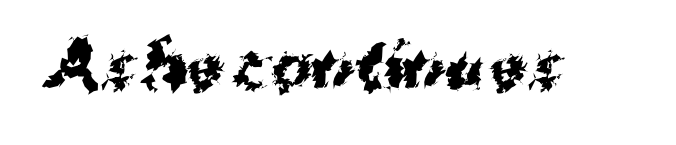
The image shows 62 px bold sans-serif type; set normal letter spacing, not underlined; medium stroke contrast and a medium x-height.
